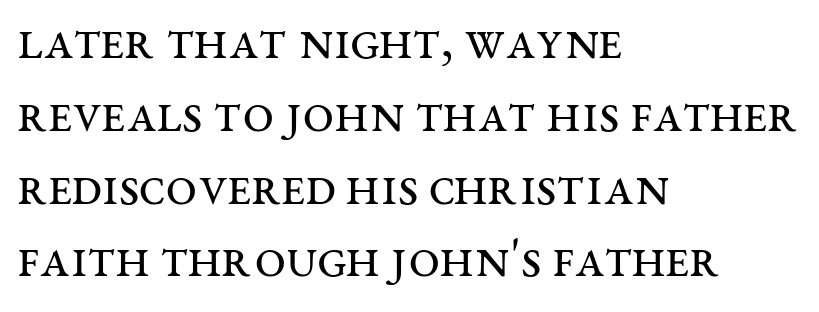
The image shows 56 px regular-weight, wide serif type, upright; set left-aligned, normal line spacing (1.3x), normal letter spacing, not underlined; medium stroke contrast and a large x-height.
